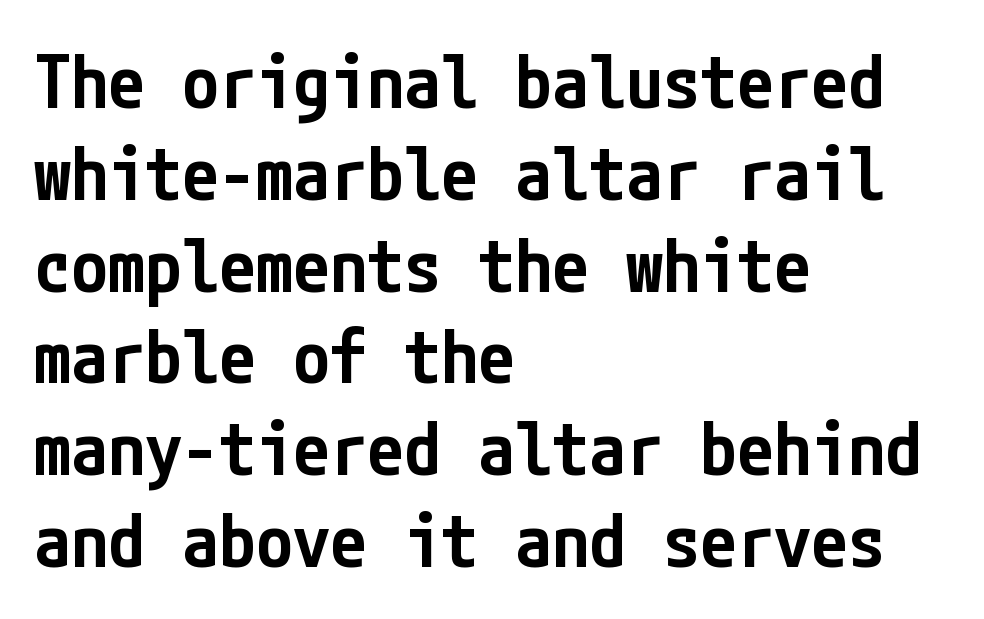
The image shows 74 px semibold, condensed sans-serif type, upright; set left-aligned, line spacing 1.24x, normal letter spacing, not underlined; low stroke contrast and a medium x-height.
